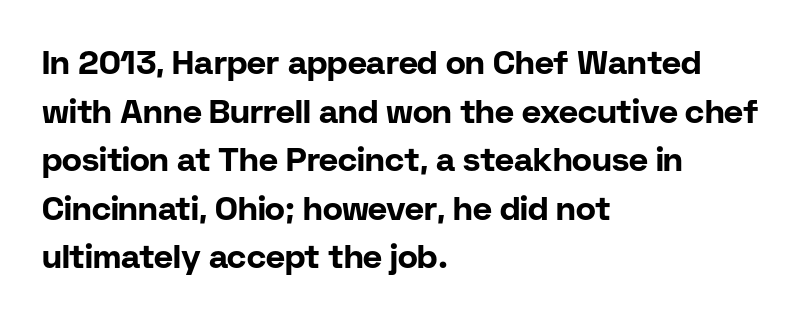
Note: no serifs on the glyphs. The letters stand straight up with perfectly vertical stems. Weight check: bold — yes, fully. The letters advance in unequal steps, a hallmark of proportional type.
